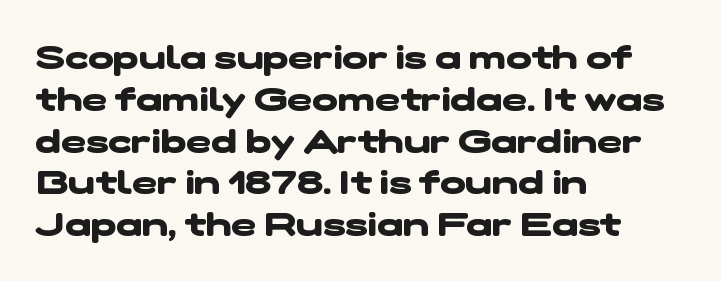
The image shows 34 px heavy, wide sans-serif type; set left-aligned, line spacing 1.23x, normal letter spacing, not underlined; low stroke contrast and a medium x-height.
